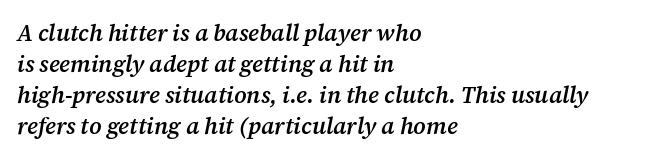
Q: Is the text bold? A: Semi-bold.
Q: Is the text italic (slanted)? A: Yes, it leans right by about 12 degrees.
Q: Is the text underlined? A: No.
Q: How is the paragraph aligned? A: Left-aligned.
Q: Is the spacing between letters normal or unusually wide? A: Normal.
Q: Is the spacing between lines tight, normal or loose? A: Normal.
